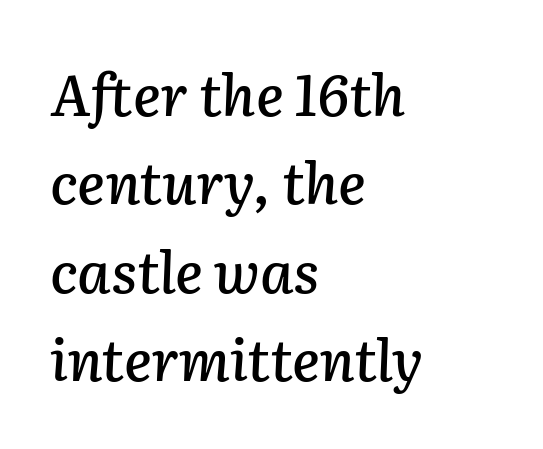
The image shows 57 px text type, italic (leaning right); set left-aligned, normal line spacing (1.55x), normal letter spacing, not underlined; low stroke contrast and a medium x-height.
